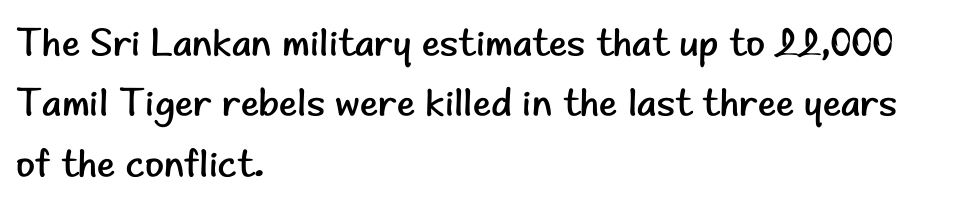
The image shows 39 px regular-weight sans-serif type, upright; set left-aligned, normal line spacing (1.55x), normal letter spacing, not underlined; low stroke contrast and a small x-height.
